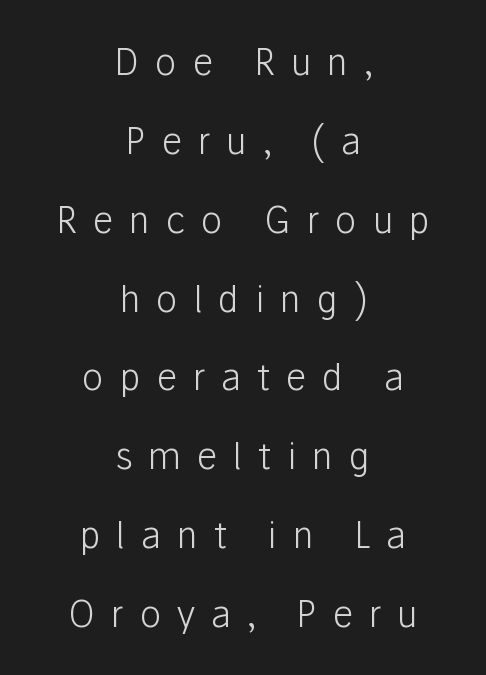
{"serif": "no", "italic": "no", "bold": "no", "weight": "light", "width": "normal", "stroke_contrast": "low", "x_height": "medium", "monospaced": "no", "underline": "no", "align": "center", "line_spacing": "loose", "line_spacing_ratio": 2.19, "letter_spacing": "wide", "letter_spacing_em": 0.44, "glyph_px": 36}
